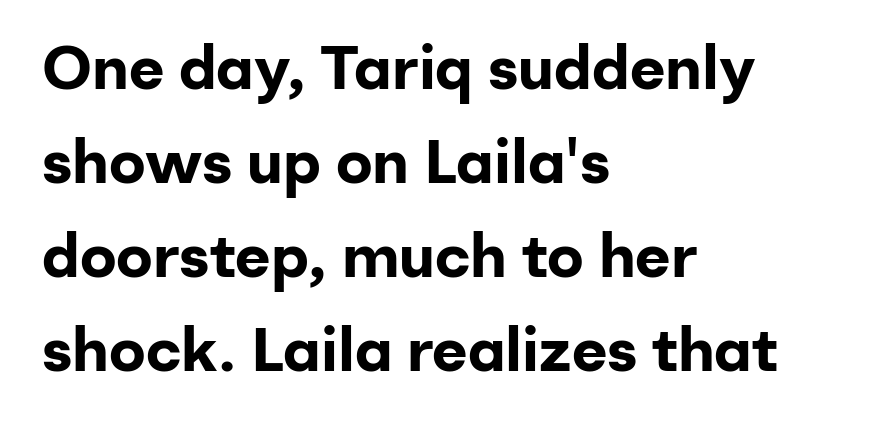
{"serif": "no", "italic": "no", "bold": "yes", "weight": "bold", "width": "normal", "stroke_contrast": "low", "x_height": "medium", "monospaced": "no", "underline": "no", "align": "left", "line_spacing": "normal", "line_spacing_ratio": 1.54, "letter_spacing": "normal", "letter_spacing_em": 0.0, "glyph_px": 61}
